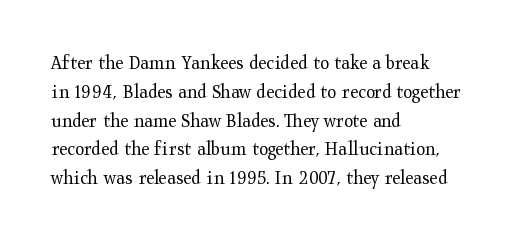
Each new line begins a customary step beneath the previous one. Stems here are at most as thick as an everyday book face. Words appear dense and cohesive because spacing is normal. Descenders hang freely into open space. The axis of the letterforms is exactly vertical.
